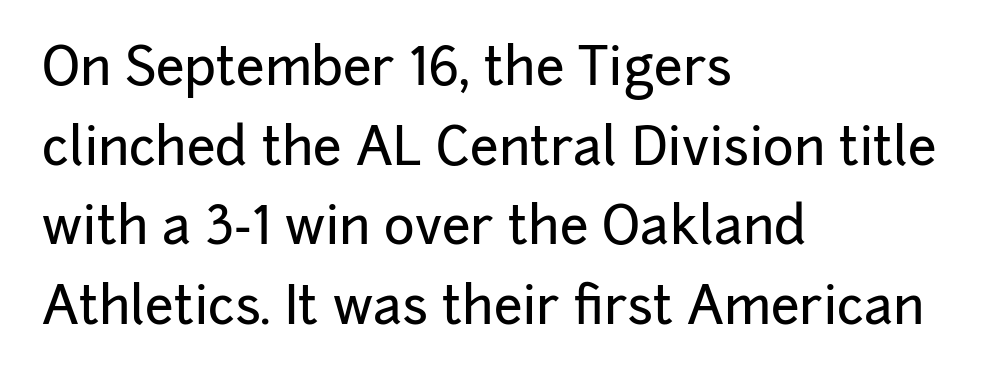
{"serif": "no", "italic": "no", "width": "normal", "stroke_contrast": "low", "x_height": "medium", "monospaced": "no", "underline": "no", "align": "left", "line_spacing": "normal", "line_spacing_ratio": 1.53, "letter_spacing": "normal", "letter_spacing_em": 0.0, "glyph_px": 52}
